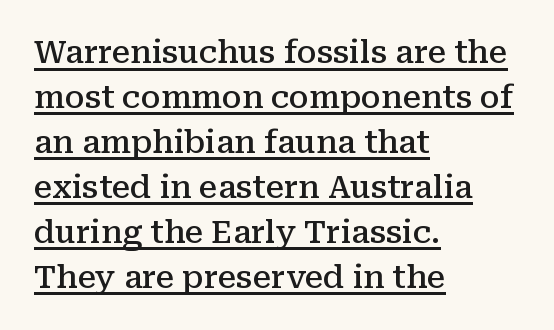
Q: Is the text bold? A: Semi-bold.
Q: Is the text italic (slanted)? A: No, it is upright.
Q: Is the typeface a serif or a sans-serif typeface? A: Serif.
Q: Is the text underlined? A: Yes.
Q: How is the paragraph aligned? A: Left-aligned.
Q: Is the spacing between letters normal or unusually wide? A: Normal.
Q: Is the spacing between lines tight, normal or loose? A: Normal.
Q: Width (condensed, normal, or wide)? A: Normal.
Q: Stroke contrast? A: Medium.
Q: x-height? A: Medium.
Q: Monospaced? A: No.
